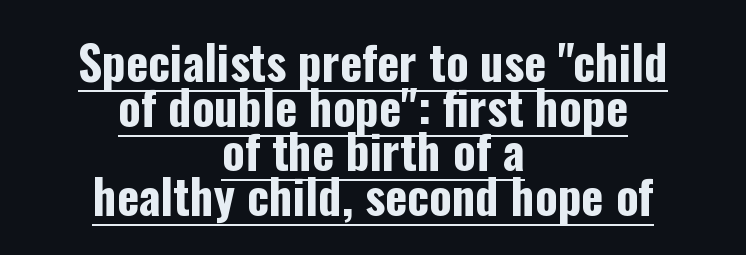
Q: Is the text bold? A: Yes.
Q: Is the text italic (slanted)? A: No, it is upright.
Q: Is the typeface a serif or a sans-serif typeface? A: Sans-serif.
Q: Is the text underlined? A: Yes.
Q: How is the paragraph aligned? A: Centered.
Q: Is the spacing between letters normal or unusually wide? A: Normal.
Q: Is the spacing between lines tight, normal or loose? A: Tight.
Q: Width (condensed, normal, or wide)? A: Condensed.
Q: Stroke contrast? A: Low.
Q: x-height? A: Medium.
Q: Monospaced? A: No.
